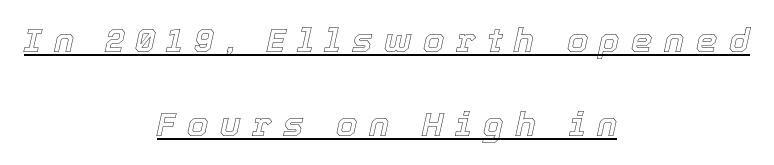
Q: Is the text italic (slanted)? A: Yes, it leans right by about 12 degrees.
Q: Is the text underlined? A: Yes.
Q: How is the paragraph aligned? A: Centered.
Q: Is the spacing between letters normal or unusually wide? A: Unusually wide.
Q: Is the spacing between lines tight, normal or loose? A: Loose.
Q: Width (condensed, normal, or wide)? A: Normal.
Q: x-height? A: Medium.
Q: Monospaced? A: No.
